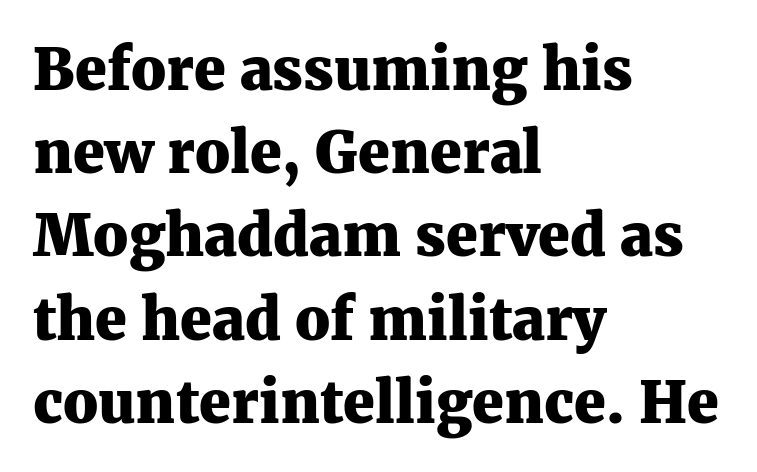
No italicization has been applied; the sample stays upright. Short and long lines alike share a common starting point at left. A typesetter would label this face a serif. The font is running at its bold setting.
